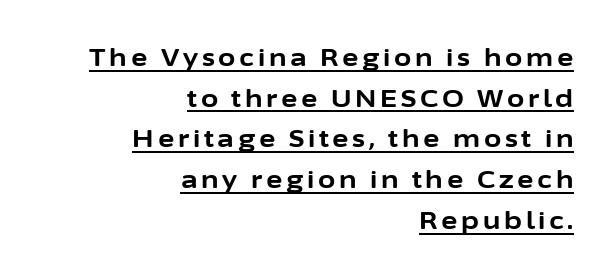
{"italic": "no", "bold": "yes", "underline": "yes", "align": "right", "line_spacing": "normal", "line_spacing_ratio": 1.63, "glyph_px": 25}
